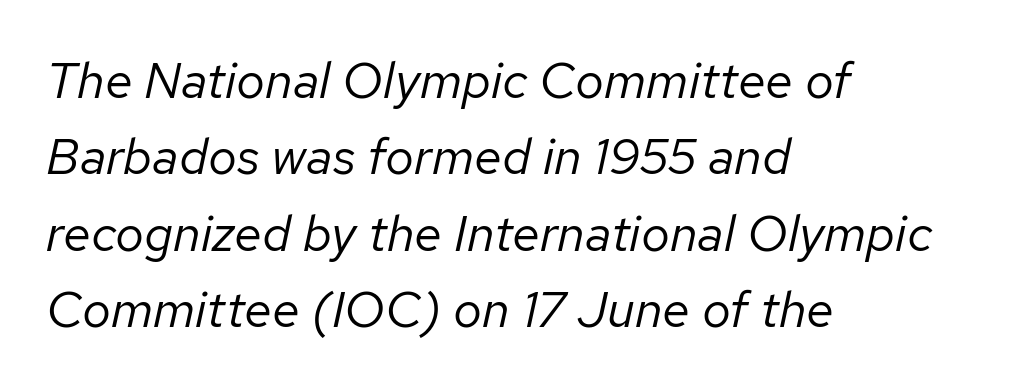
Q: Is the text bold? A: No.
Q: Is the text italic (slanted)? A: Yes, it leans right by about 12 degrees.
Q: Is the text underlined? A: No.
Q: How is the paragraph aligned? A: Left-aligned.
Q: Is the spacing between letters normal or unusually wide? A: Normal.
Q: Is the spacing between lines tight, normal or loose? A: Normal.
Q: Width (condensed, normal, or wide)? A: Normal.
Q: Stroke contrast? A: Low.
Q: x-height? A: Medium.
Q: Monospaced? A: No.
